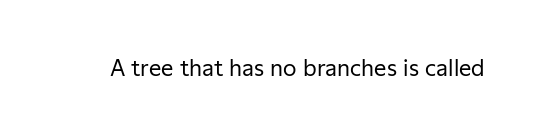
Q: Is the text bold? A: No.
Q: Is the text italic (slanted)? A: No, it is upright.
Q: Is the text underlined? A: No.
Q: Is the spacing between letters normal or unusually wide? A: Normal.
